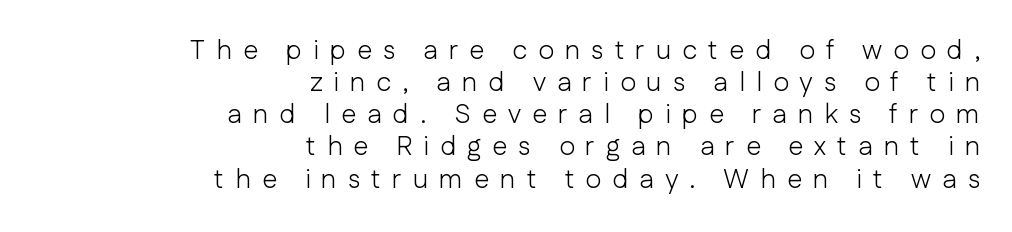
Descenders hang freely into open space. Spacing between characters has been opened up far beyond the box default. Style check: upright. Vertical stems look standard width or narrower in stroke. If you drew a ruler down the right edge, every line would touch it.
